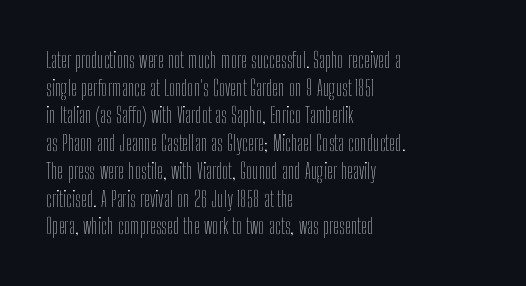
The typeface has the unassuming heft of standard copy or less. Vertical strokes here are truly vertical. A clean baseline with only descenders dipping below it. Default kerning and tracking; the words read as compact shapes.
